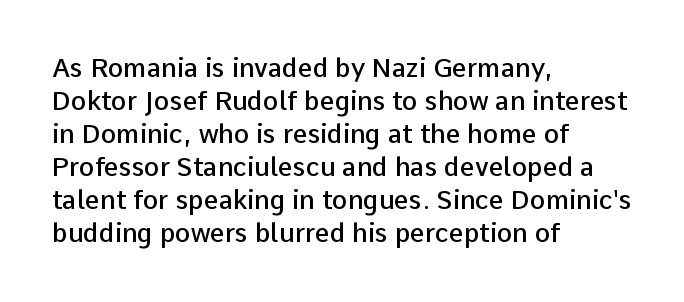
{"italic": "no", "bold": "semi", "underline": "no", "align": "left", "line_spacing": "normal", "line_spacing_ratio": 1.27, "letter_spacing": "normal", "letter_spacing_em": 0.0, "glyph_px": 26}
